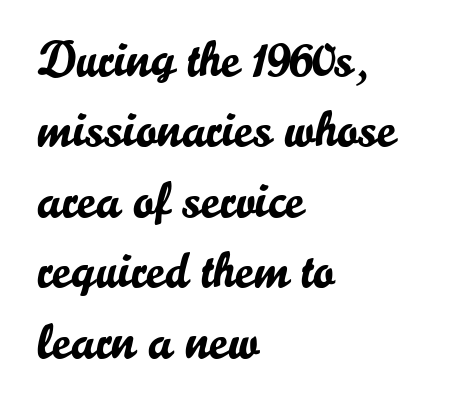
Q: Is the text italic (slanted)? A: Yes.
Q: Is the typeface a serif or a sans-serif typeface? A: Sans-serif.
Q: Is the text underlined? A: No.
Q: How is the paragraph aligned? A: Left-aligned.
Q: Is the spacing between letters normal or unusually wide? A: Normal.
Q: Is the spacing between lines tight, normal or loose? A: Normal.
Q: Width (condensed, normal, or wide)? A: Normal.
Q: Stroke contrast? A: Low.
Q: x-height? A: Small.
Q: Monospaced? A: No.
